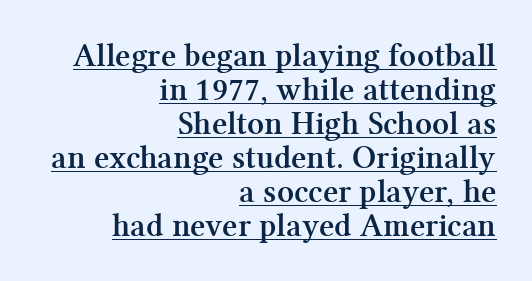
Does the type have serifs? Yes, each stem ends in a small foot. The lettering is marked with a stroke running underneath it. The face used here is proportionally spaced, like ordinary book or web type. The line texture is even and compact thanks to regular tracking.
